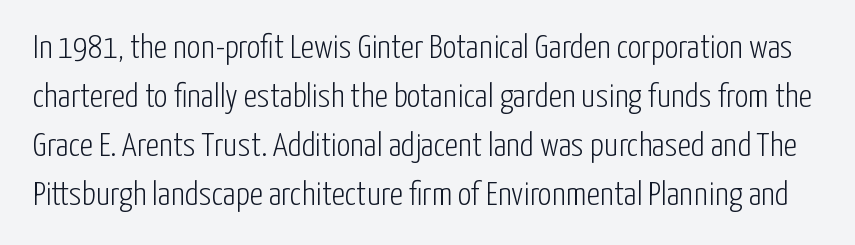
The vertical gap from one line to the next is medium. The face used here is proportionally spaced, like ordinary book or web type. Weight: in the light-to-regular range. Each word holds together tightly as a unit, with standard inter-letter gaps. The characters display no serif detailing; their extremities are plain. The specimen reads as upright at a glance.
